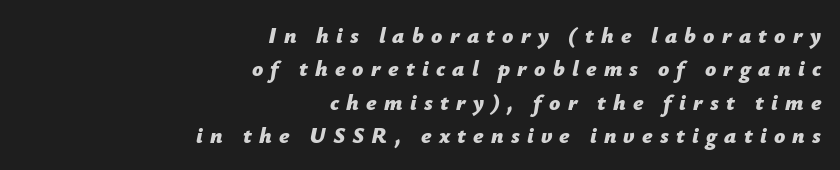
Rule under the text: the space is simply empty. The tracking reads as deliberately expanded to a designer's eye. Is the type bold? Yes — the strokes are clearly thick and heavy. Characters are canted at an angle relative to the baseline's perpendicular. Which margin do the lines hug? The right one — the left edge is uneven.
